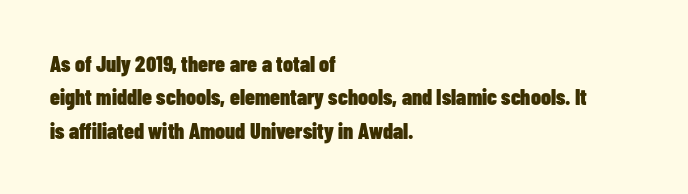
Q: Is the text bold? A: Yes.
Q: Is the text italic (slanted)? A: No, it is upright.
Q: Is the text underlined? A: No.
Q: How is the paragraph aligned? A: Left-aligned.
Q: Is the spacing between letters normal or unusually wide? A: Normal.
Q: Is the spacing between lines tight, normal or loose? A: Normal.
